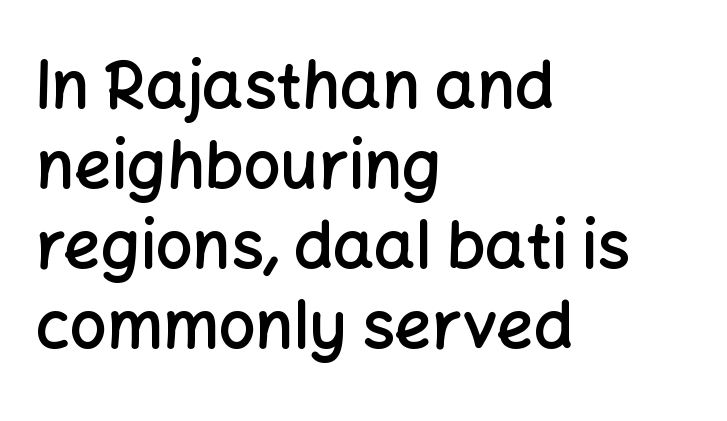
{"serif": "no", "italic": "no", "bold": "semi", "weight": "semibold", "width": "normal", "stroke_contrast": "low", "x_height": "medium", "monospaced": "no", "underline": "no", "align": "left", "line_spacing_ratio": 1.23, "letter_spacing": "normal", "letter_spacing_em": 0.0, "glyph_px": 65}
